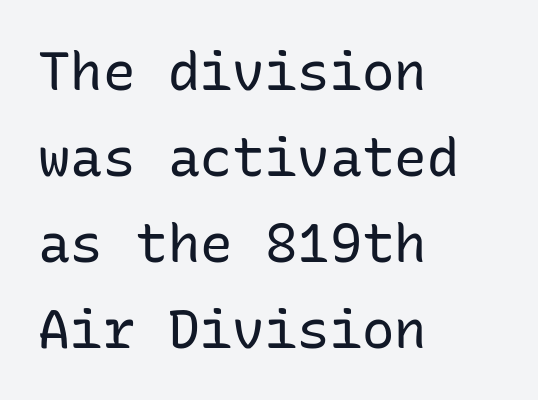
The image shows 54 px regular-weight sans-serif type, upright, monospaced; set left-aligned, normal line spacing (1.59x), normal letter spacing, not underlined; low stroke contrast and a medium x-height.
